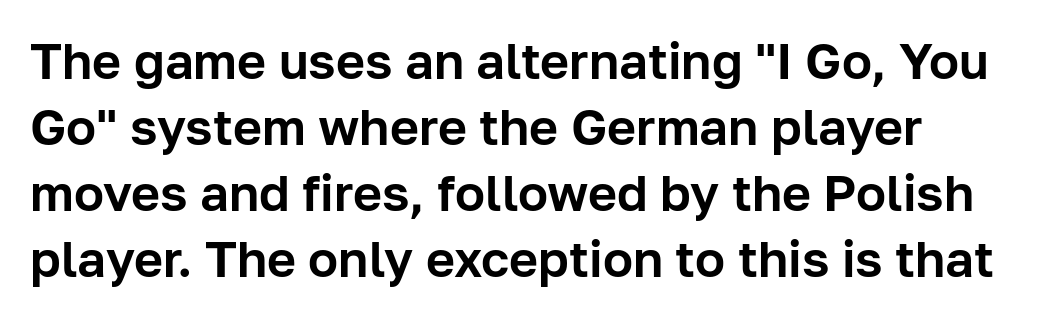
Q: Is the text italic (slanted)? A: No, it is upright.
Q: Is the typeface a serif or a sans-serif typeface? A: Sans-serif.
Q: Is the text underlined? A: No.
Q: How is the paragraph aligned? A: Left-aligned.
Q: Is the spacing between letters normal or unusually wide? A: Normal.
Q: Is the spacing between lines tight, normal or loose? A: Normal.
Q: Width (condensed, normal, or wide)? A: Normal.
Q: Stroke contrast? A: Low.
Q: x-height? A: Medium.
Q: Monospaced? A: No.
